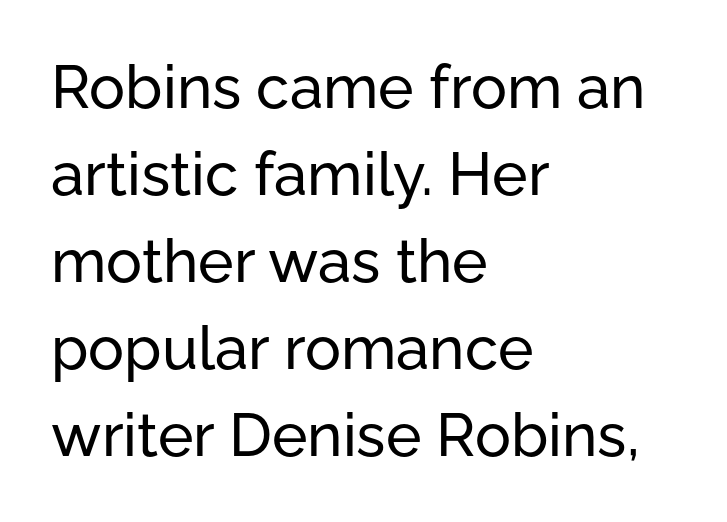
This sample is left-justified, so line endings fall wherever the words run out. Regular leading. Type without underlining. Letter spacing: default. Italic? Not at all — the glyphs are vertical. This rendering employs a face without finishing strokes, i.e., a sans-serif.
